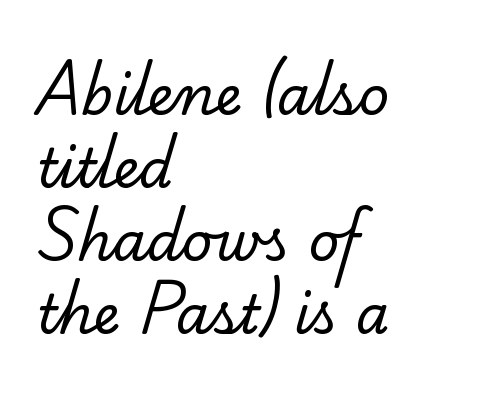
Q: Is the text bold? A: No.
Q: Is the text underlined? A: No.
Q: How is the paragraph aligned? A: Left-aligned.
Q: Is the spacing between letters normal or unusually wide? A: Normal.
Q: Is the spacing between lines tight, normal or loose? A: Normal.
Q: Width (condensed, normal, or wide)? A: Normal.
Q: Stroke contrast? A: Low.
Q: x-height? A: Small.
Q: Monospaced? A: No.
